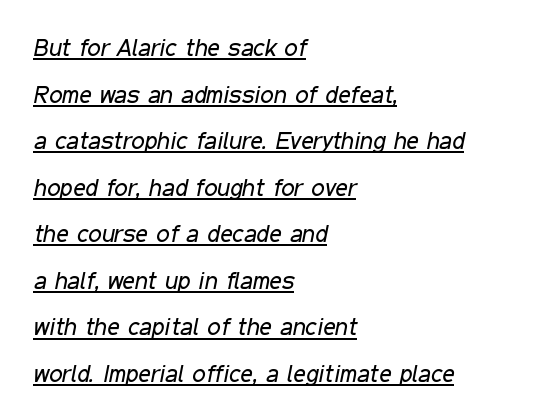
Q: Is the text bold? A: No.
Q: Is the text italic (slanted)? A: Yes, it leans right by about 11 degrees.
Q: Is the text underlined? A: Yes.
Q: How is the paragraph aligned? A: Left-aligned.
Q: Is the spacing between letters normal or unusually wide? A: Normal.
Q: Is the spacing between lines tight, normal or loose? A: Loose.
